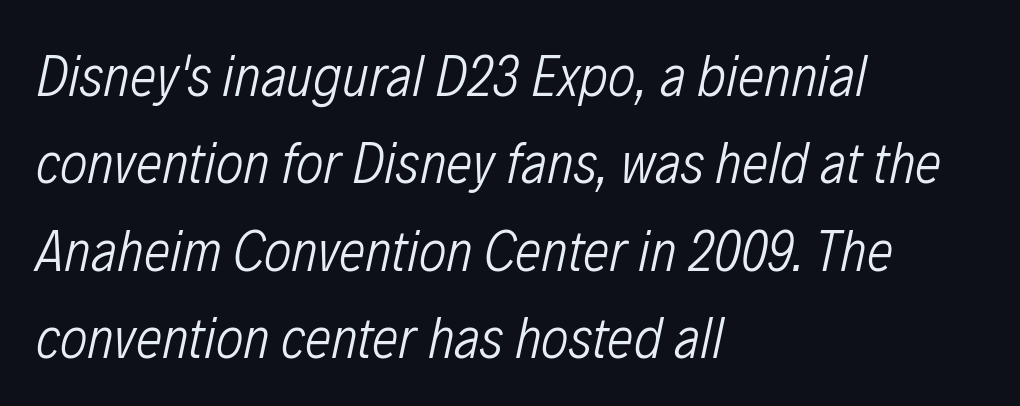
Proportional: the letters do not fall into vertical columns. Think standard paragraph weight, or any step lighter than that. Characters are canted at an angle relative to the baseline's perpendicular. Horizontally, the lines are justified to the leading edge only.
